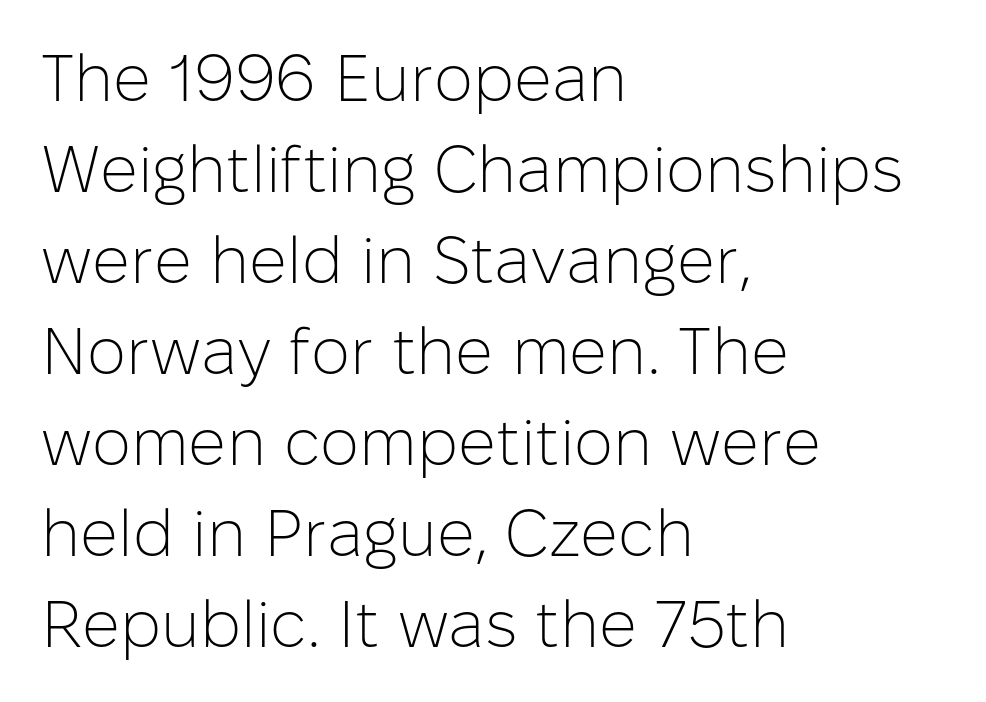
The typography opts for an upright posture over an oblique one. The designer went with a sans here, leaving each stem footless. A bare baseline throughout the passage. The passage shown stacks its lines at a standard gap. A light-to-regular cut is what we see here.
